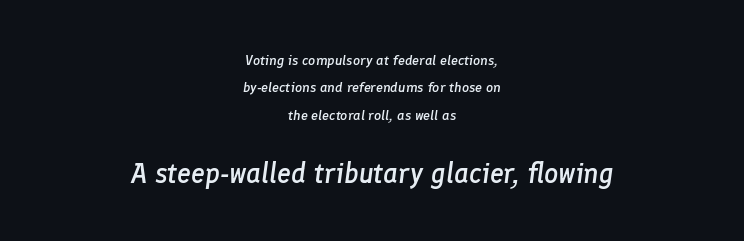
The image shows 28 px semibold type, italic (leaning right); set centered, loose line spacing (1.96x), normal letter spacing, not underlined; the second (bottom) block is 2.0x larger; low stroke contrast and a medium x-height.
